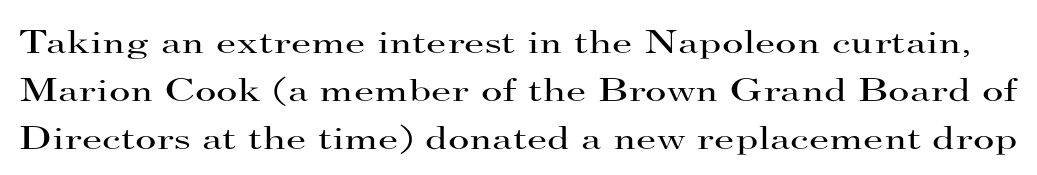
Does the leading feel generous? No, just average. Do the characters align in a grid? No, the font is proportional. Vertical stems look standard width or narrower in stroke. Type style note: has serifs. The face used here is rendered with its standard letterfit. Italic: no, the glyphs are upright roman.
